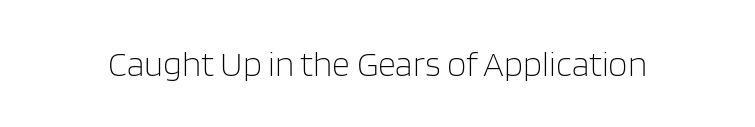
The glyphs are unaccompanied by any horizontal stroke below them. The strokes are not fattened; the text isn't bold. Posture: vertical. Compared with typical body copy, the letter spacing here is the same. Are there feet on the stems? There aren't — it's a sans.
